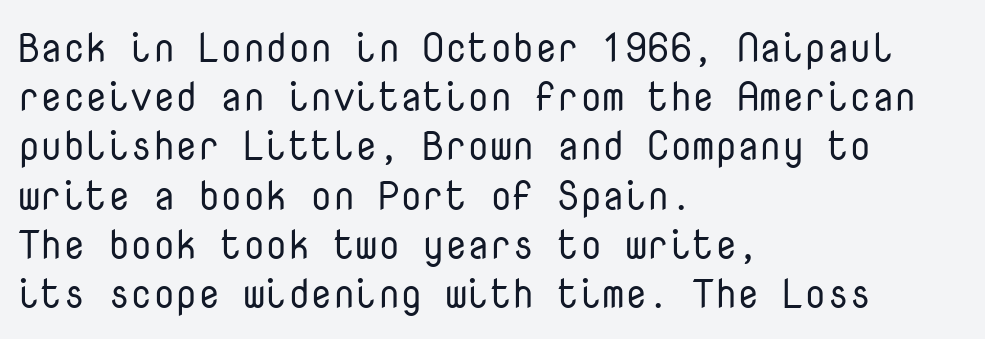
Visually the block forms a straight wall on the left and a jagged coastline on the right. Stroke mass is kept to a normal reading level or below. You could count columns in this text — the font is strictly monospaced. The words here are not underlined. Characters follow at the spacing the type designer built in.
